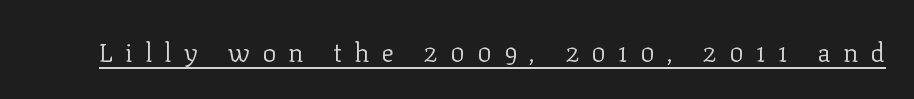
A quiet, ordinary-to-light weight characterises the typeface. Observe the wide spacing: letters keep a clear distance from each other. Is there an underline? Yes — a line sits under the letters. No italicization has been applied; the sample stays upright.
